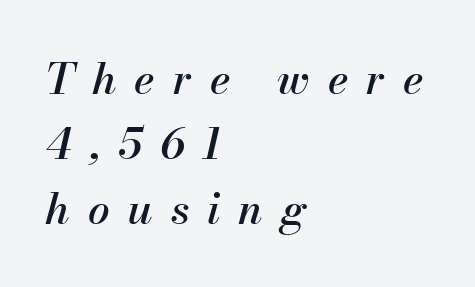
Display-style spreading of the glyphs; the letterfit is very open. Vertically, the passage feels balanced, rows spaced as you'd expect. Anything drawn beneath the words? Only blank space. Slant detected: the letters are inclined. One-word summary of the alignment: left.
